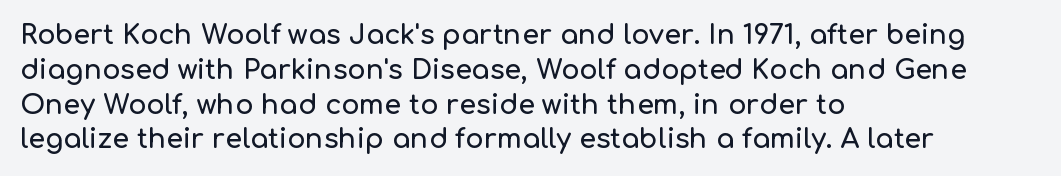
Q: Is the text italic (slanted)? A: No, it is upright.
Q: Is the text underlined? A: No.
Q: How is the paragraph aligned? A: Left-aligned.
Q: Is the spacing between letters normal or unusually wide? A: Normal.
Q: Is the spacing between lines tight, normal or loose? A: Normal.
